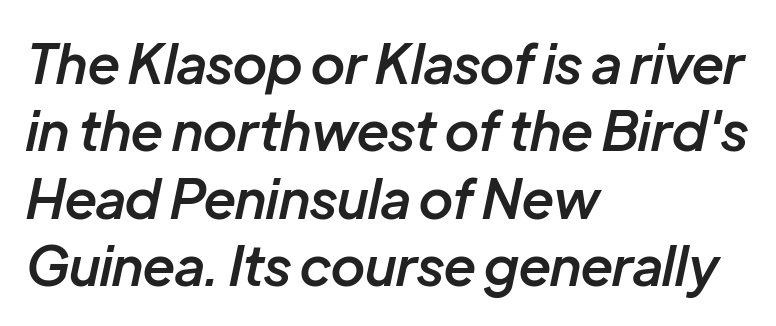
The image shows 54 px semibold type, italic (leaning right); set left-aligned, normal line spacing (1.25x), normal letter spacing, not underlined; low stroke contrast and a medium x-height.
